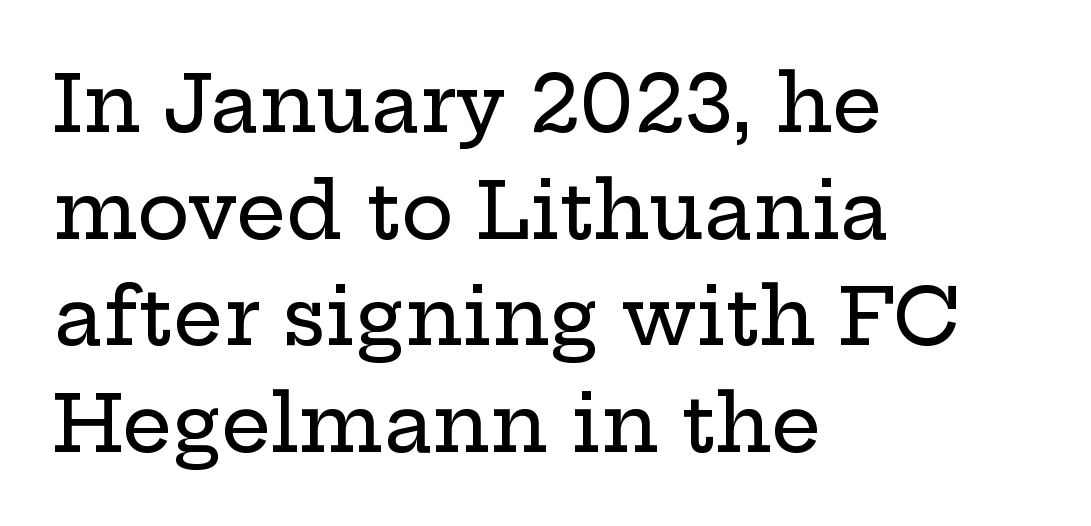
The face used here is proportionally spaced, like ordinary book or web type. These lines are set flush left with a ragged right edge. The axis of the letterforms is exactly vertical. The space beneath each line is pristine and unruled.
